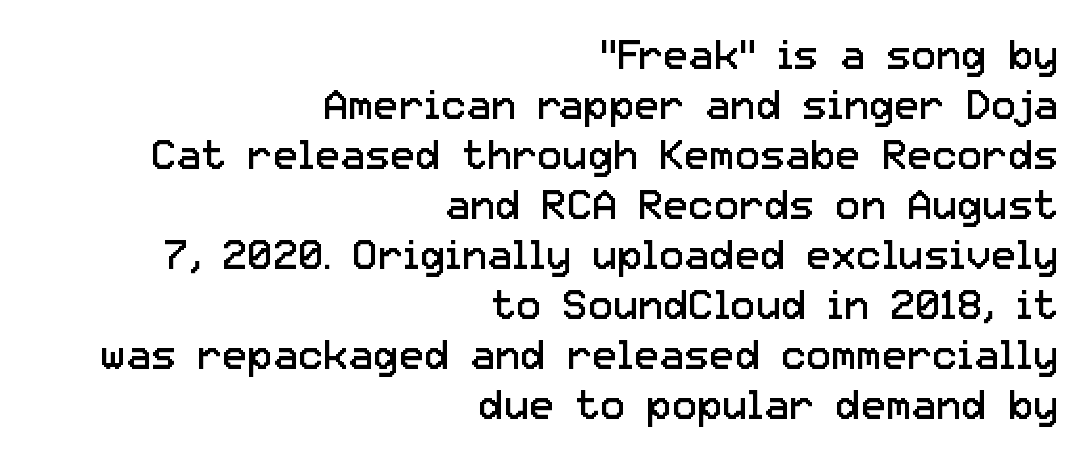
Q: Is the text bold? A: No.
Q: Is the text italic (slanted)? A: No, it is upright.
Q: Is the typeface a serif or a sans-serif typeface? A: Sans-serif.
Q: Is the text underlined? A: No.
Q: How is the paragraph aligned? A: Right-aligned.
Q: Is the spacing between letters normal or unusually wide? A: Normal.
Q: Width (condensed, normal, or wide)? A: Normal.
Q: Stroke contrast? A: Low.
Q: x-height? A: Medium.
Q: Monospaced? A: No.
